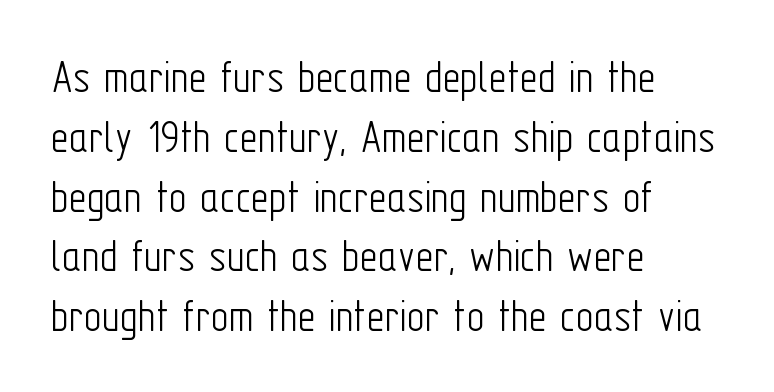
The image shows 49 px light, condensed sans-serif type, upright; set left-aligned, line spacing 1.22x, normal letter spacing, not underlined; low stroke contrast and a medium x-height.
